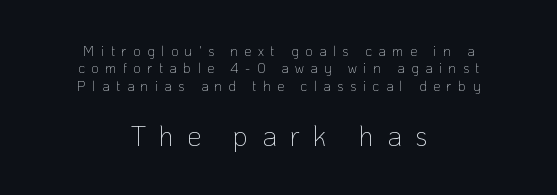
Q: Is the text bold? A: No.
Q: Is the text italic (slanted)? A: No, it is upright.
Q: Is the typeface a serif or a sans-serif typeface? A: Sans-serif.
Q: Is the text underlined? A: No.
Q: How is the paragraph aligned? A: Centered.
Q: Is the spacing between letters normal or unusually wide? A: Unusually wide.
Q: Is the spacing between lines tight, normal or loose? A: Normal.
Q: Which block of text is set in a larger size, the first (top) or the second (bottom)? A: The second (bottom) one.
Q: Width (condensed, normal, or wide)? A: Normal.
Q: Stroke contrast? A: Low.
Q: x-height? A: Medium.
Q: Monospaced? A: No.
